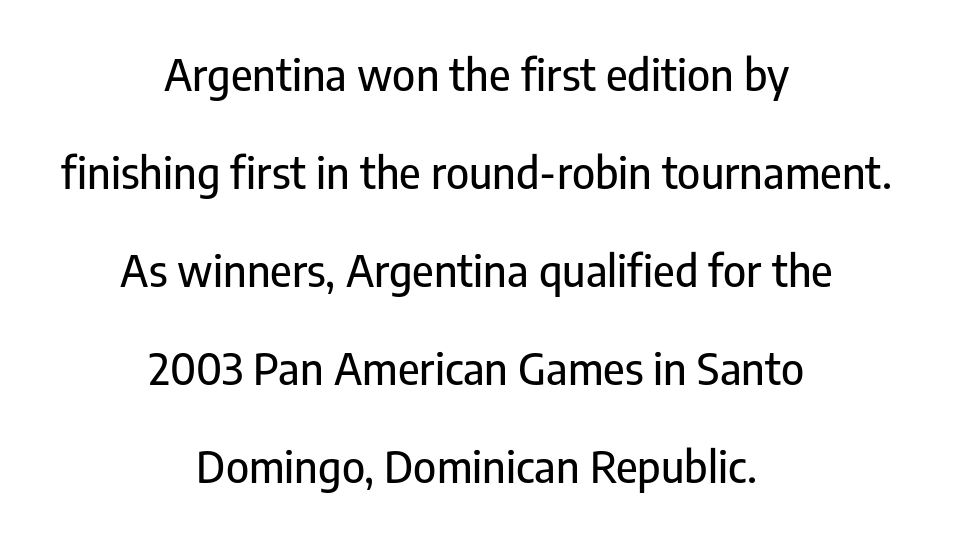
The image shows 44 px condensed sans-serif type, upright; set centered, loose line spacing (2.23x), normal letter spacing, not underlined; low stroke contrast and a medium x-height.
